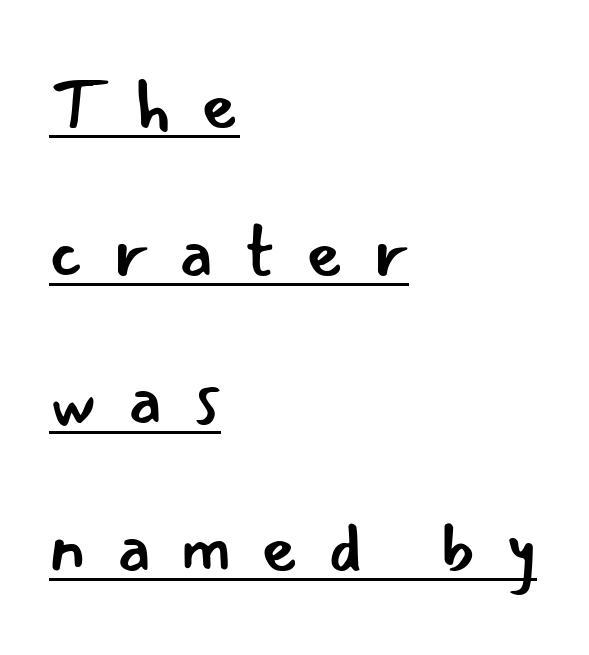
The image shows 71 px regular-weight sans-serif type, upright; set left-aligned, loose line spacing (2.08x), unusually wide letter spacing (+0.42 em), underlined; low stroke contrast and a small x-height.
